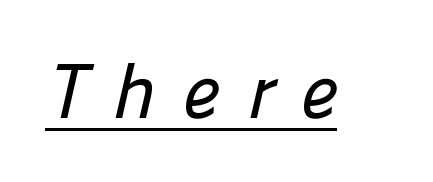
Q: Is the typeface a serif or a sans-serif typeface? A: Sans-serif.
Q: Is the text underlined? A: Yes.
Q: Is the spacing between letters normal or unusually wide? A: Unusually wide.
Q: Width (condensed, normal, or wide)? A: Normal.
Q: Stroke contrast? A: Low.
Q: x-height? A: Medium.
Q: Monospaced? A: No.
